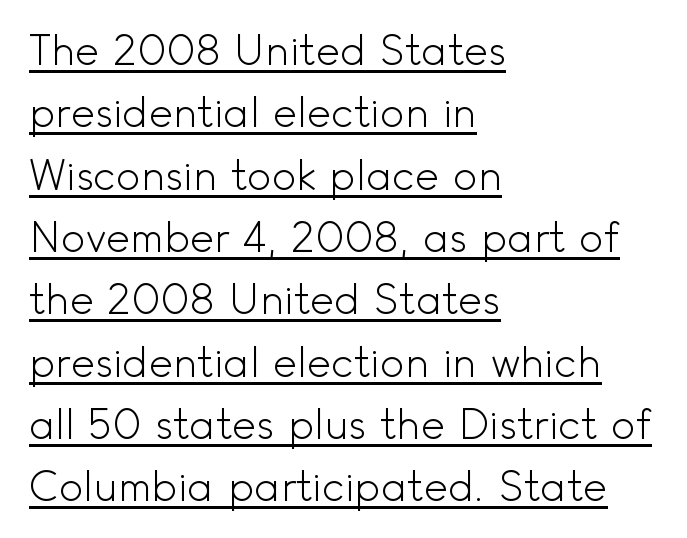
{"serif": "no", "italic": "no", "bold": "no", "weight": "light", "width": "normal", "x_height": "small", "monospaced": "no", "underline": "yes", "align": "left", "line_spacing": "normal", "line_spacing_ratio": 1.52, "letter_spacing": "normal", "letter_spacing_em": 0.0, "glyph_px": 41}
